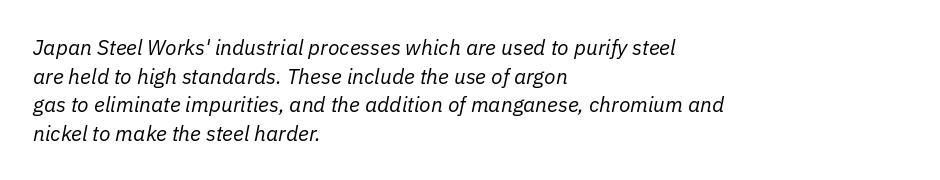
Horizontal alignment here is leftward, the default for most running prose. The letterforms sit at book weight or below. Bare-footed words on every line. One glance says typical: line gaps are just what's usual. The letterforms sit shoulder to shoulder at normal distance.
